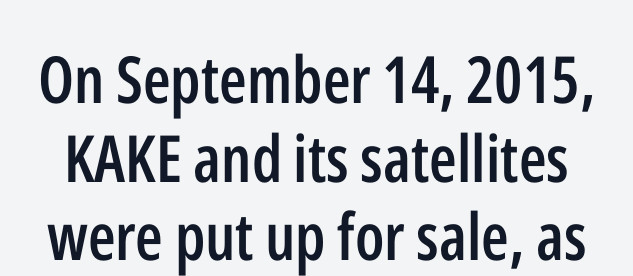
{"serif": "no", "italic": "no", "bold": "semi", "weight": "semibold", "width": "condensed", "stroke_contrast": "low", "x_height": "medium", "monospaced": "no", "underline": "no", "line_spacing_ratio": 1.21, "letter_spacing": "normal", "letter_spacing_em": 0.0, "glyph_px": 65}
